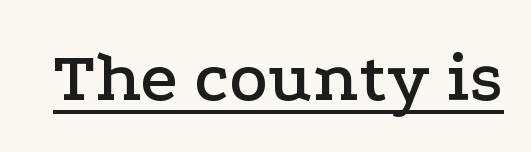
Q: Is the text italic (slanted)? A: No, it is upright.
Q: Is the typeface a serif or a sans-serif typeface? A: Serif.
Q: Is the text underlined? A: Yes.
Q: Is the spacing between letters normal or unusually wide? A: Normal.
Q: Width (condensed, normal, or wide)? A: Wide.
Q: Stroke contrast? A: Low.
Q: x-height? A: Medium.
Q: Monospaced? A: No.
